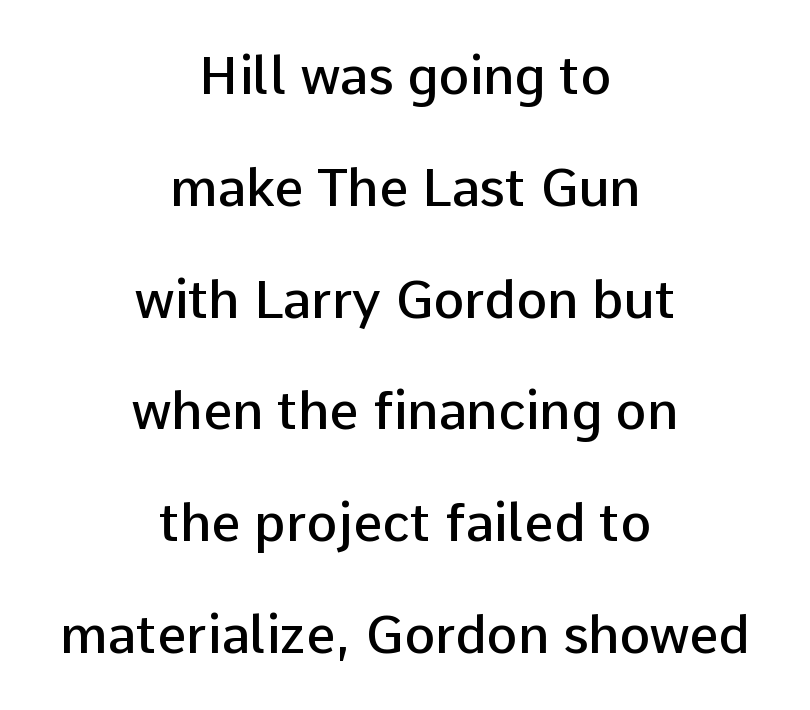
{"serif": "no", "italic": "no", "bold": "semi", "weight": "semibold", "width": "normal", "stroke_contrast": "low", "x_height": "medium", "monospaced": "no", "underline": "no", "align": "center", "line_spacing": "loose", "line_spacing_ratio": 2.15, "letter_spacing": "normal", "letter_spacing_em": 0.0, "glyph_px": 52}
